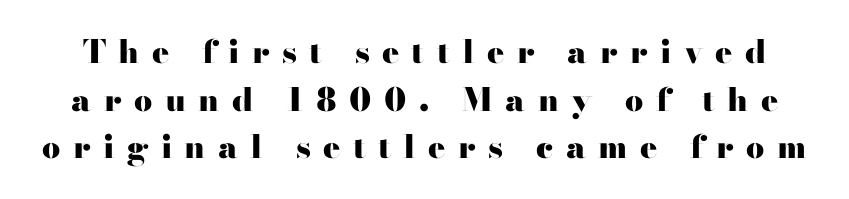
Q: Is the text bold? A: Yes.
Q: Is the text italic (slanted)? A: No, it is upright.
Q: Is the typeface a serif or a sans-serif typeface? A: Serif.
Q: Is the text underlined? A: No.
Q: Is the spacing between letters normal or unusually wide? A: Unusually wide.
Q: Is the spacing between lines tight, normal or loose? A: Normal.
Q: Width (condensed, normal, or wide)? A: Wide.
Q: Stroke contrast? A: High.
Q: x-height? A: Small.
Q: Monospaced? A: No.
